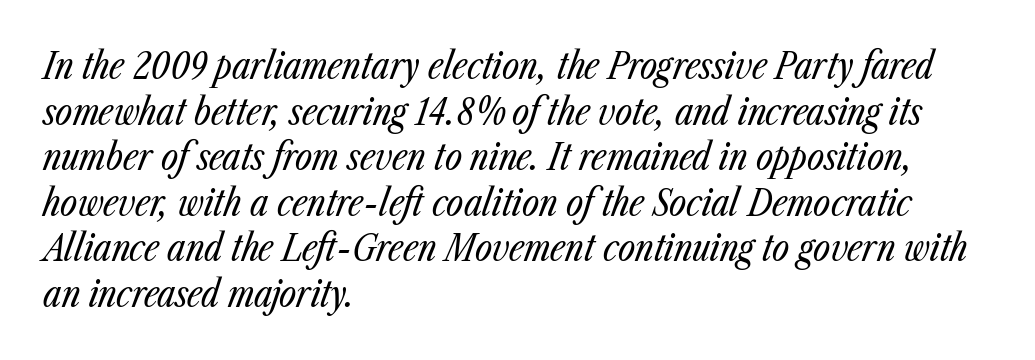
The compositor pushed each line to the left boundary. The zone under the glyphs is completely vacant. In terms of posture, this sample is oblique. The passage shown is not bold in any degree. Inter-character spacing is left at the font's built-in metrics. Proportional: the letters do not fall into vertical columns.
